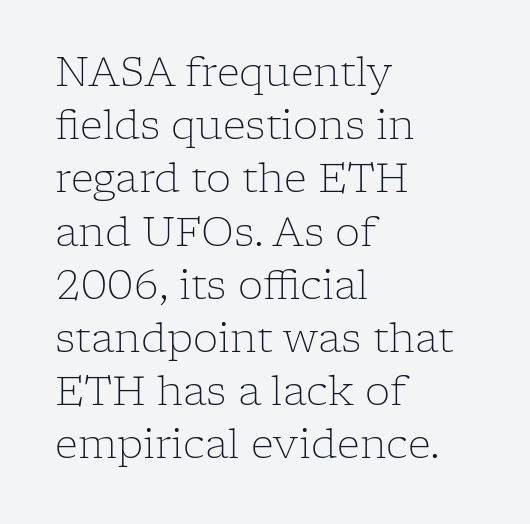
{"serif": "yes", "italic": "no", "bold": "no", "weight": "light", "width": "normal", "stroke_contrast": "low", "x_height": "medium", "monospaced": "no", "underline": "no", "align": "left", "line_spacing": "normal", "line_spacing_ratio": 1.33, "letter_spacing": "normal", "letter_spacing_em": 0.0, "glyph_px": 40}
